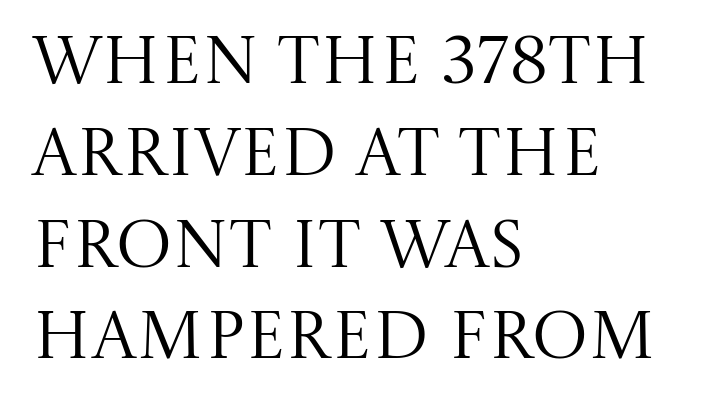
Unlike italic type, these characters show no tilt at all. Descenders hang freely into open space. Look at the bottom of the vertical strokes: they flare into serifs here. These lines sit exactly where default settings would place them.
